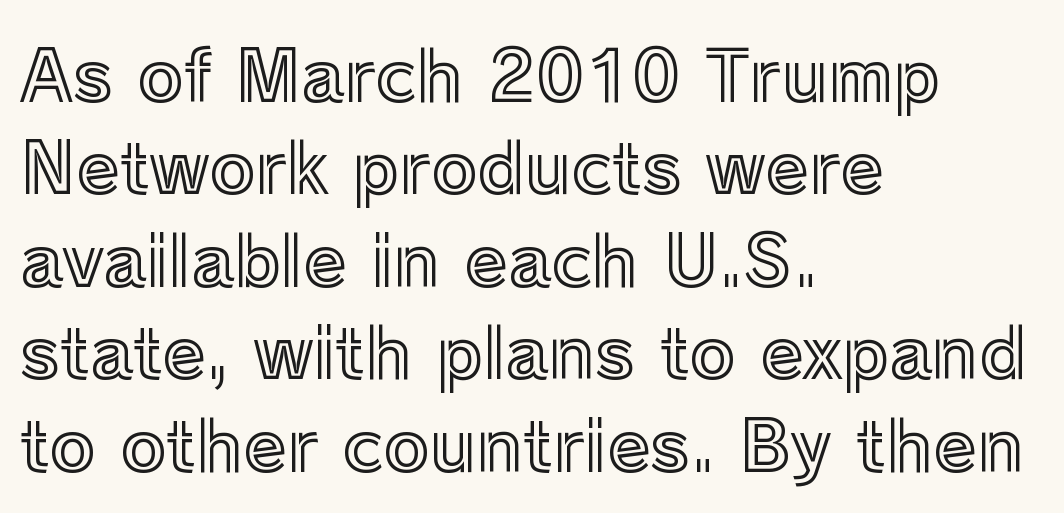
The image shows 70 px text type, upright; set left-aligned, normal line spacing (1.32x), normal letter spacing, not underlined; a medium x-height.
